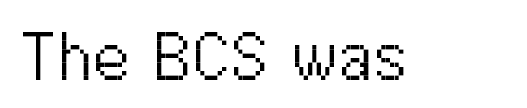
The image shows 69 px light sans-serif type, upright; set normal letter spacing, not underlined; medium stroke contrast and a medium x-height.
